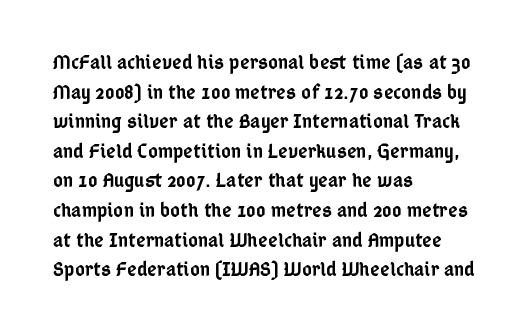
{"italic": "no", "bold": "semi", "underline": "no", "align": "left", "line_spacing": "normal", "line_spacing_ratio": 1.41, "letter_spacing": "normal", "letter_spacing_em": 0.0, "glyph_px": 21}
